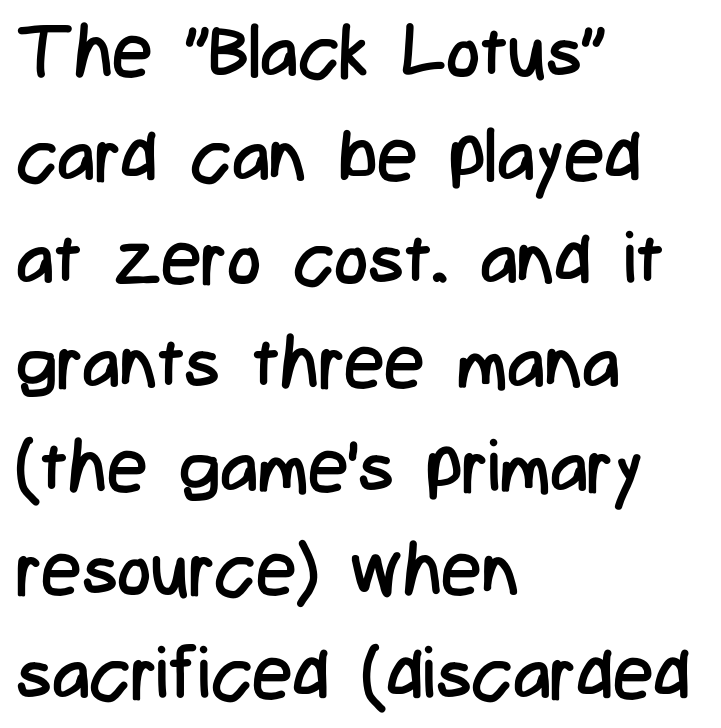
Q: Is the text bold? A: No.
Q: Is the text italic (slanted)? A: No, it is upright.
Q: Is the typeface a serif or a sans-serif typeface? A: Sans-serif.
Q: Is the text underlined? A: No.
Q: How is the paragraph aligned? A: Left-aligned.
Q: Is the spacing between letters normal or unusually wide? A: Normal.
Q: Is the spacing between lines tight, normal or loose? A: Normal.
Q: Width (condensed, normal, or wide)? A: Condensed.
Q: Stroke contrast? A: Low.
Q: x-height? A: Medium.
Q: Monospaced? A: No.
